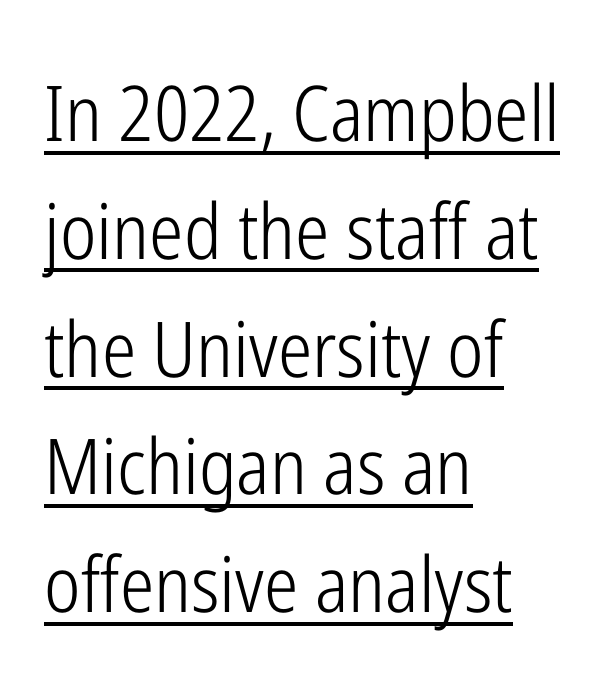
No extra tracking has been applied to these lines. Reading down the column, the eye jumps a familiar distance to each next line. The typeface has the unassuming heft of standard copy or less. This rendering employs a face without finishing strokes, i.e., a sans-serif.
